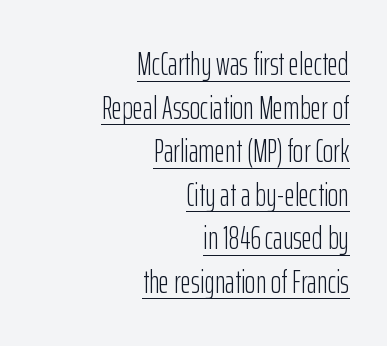
The image shows 32 px light, condensed sans-serif type, upright; set right-aligned, normal line spacing (1.36x), normal letter spacing, underlined; low stroke contrast and a medium x-height.
